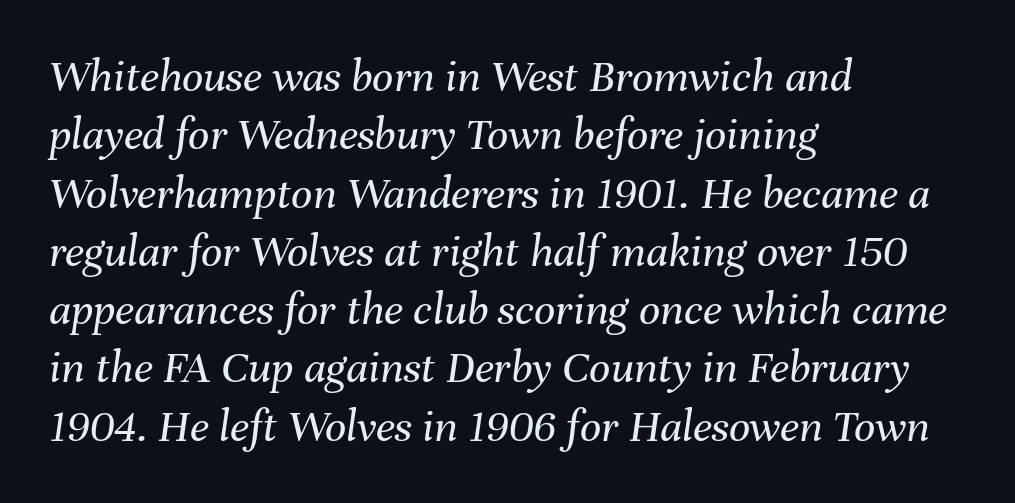
The image shows 47 px regular-weight type, italic (leaning right); set left-aligned, line spacing 1.24x, normal letter spacing, not underlined; medium stroke contrast and a medium x-height.
